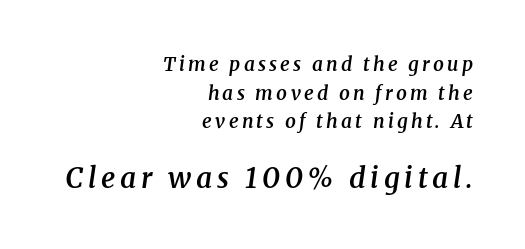
Q: Is the text bold? A: Semi-bold.
Q: Is the text italic (slanted)? A: Yes, it leans right by about 8 degrees.
Q: Is the typeface a serif or a sans-serif typeface? A: Serif.
Q: Is the text underlined? A: No.
Q: How is the paragraph aligned? A: Right-aligned.
Q: Is the spacing between lines tight, normal or loose? A: Normal.
Q: Which block of text is set in a larger size, the first (top) or the second (bottom)? A: The second (bottom) one.
Q: Width (condensed, normal, or wide)? A: Normal.
Q: Stroke contrast? A: Medium.
Q: x-height? A: Medium.
Q: Monospaced? A: No.
